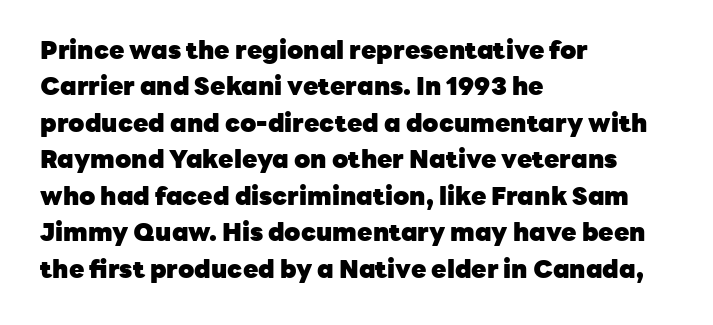
The image shows 25 px bold type, upright; set left-aligned, normal line spacing (1.46x), normal letter spacing, not underlined.
